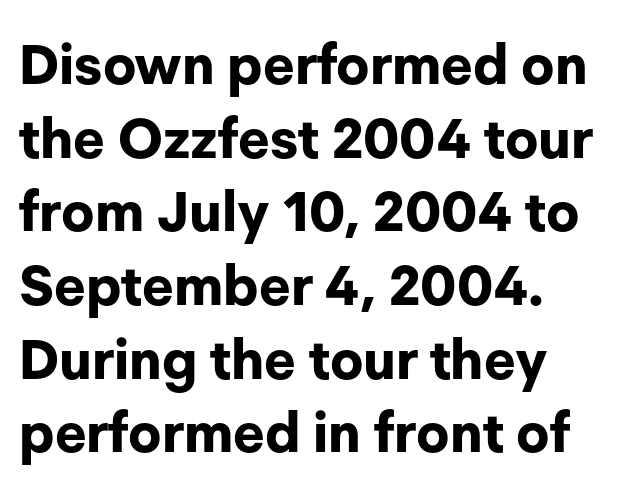
{"serif": "no", "italic": "no", "bold": "yes", "weight": "bold", "width": "normal", "stroke_contrast": "low", "x_height": "medium", "monospaced": "no", "underline": "no", "align": "left", "line_spacing": "normal", "line_spacing_ratio": 1.34, "letter_spacing": "normal", "letter_spacing_em": 0.0, "glyph_px": 55}
